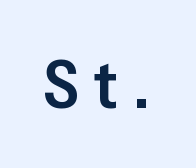
{"serif": "no", "italic": "no", "bold": "semi", "weight": "semibold", "width": "normal", "stroke_contrast": "low", "x_height": "medium", "monospaced": "no", "underline": "no", "letter_spacing": "wide", "letter_spacing_em": 0.23, "glyph_px": 67}
